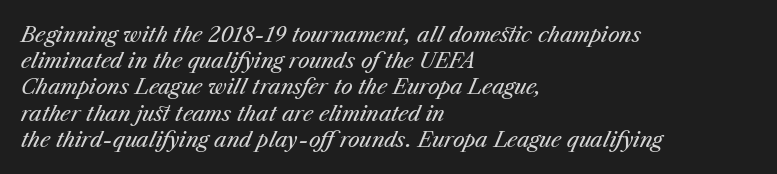
Normally led — the rows are evenly, conventionally spaced. Summary of weight: not heavy and not bold. Horizontal alignment here is leftward, the default for most running prose. The letters are slanted; this is an italic face. Any mark beneath the type? The region is blank. Is the letter spacing exaggerated? No — it looks like the ordinary default.
